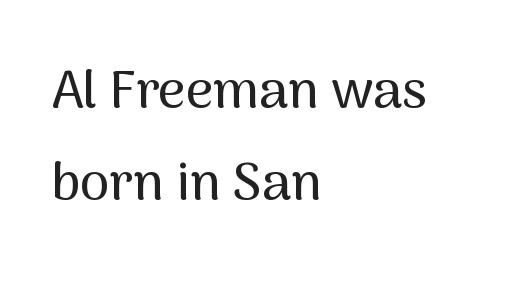
Q: Is the text italic (slanted)? A: No, it is upright.
Q: Is the typeface a serif or a sans-serif typeface? A: Sans-serif.
Q: Is the text underlined? A: No.
Q: How is the paragraph aligned? A: Left-aligned.
Q: Is the spacing between letters normal or unusually wide? A: Normal.
Q: Width (condensed, normal, or wide)? A: Normal.
Q: Stroke contrast? A: Medium.
Q: x-height? A: Medium.
Q: Monospaced? A: No.
